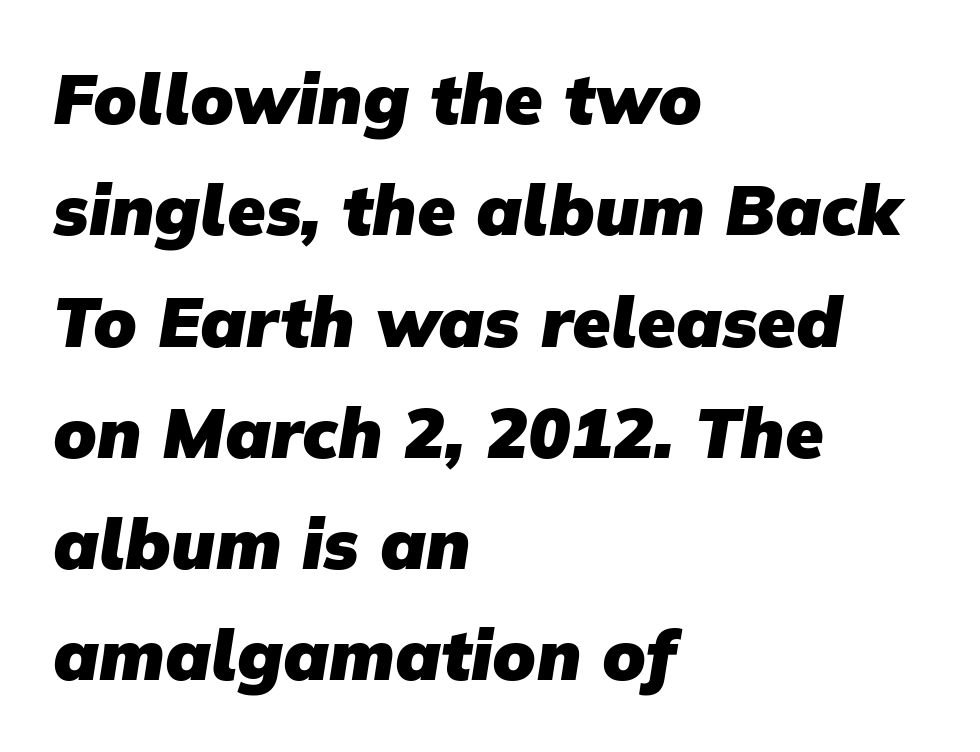
{"serif": "no", "bold": "yes", "weight": "heavy", "width": "normal", "stroke_contrast": "low", "x_height": "medium", "monospaced": "no", "underline": "no", "align": "left", "line_spacing": "normal", "line_spacing_ratio": 1.59, "letter_spacing": "normal", "letter_spacing_em": 0.0, "glyph_px": 70}
